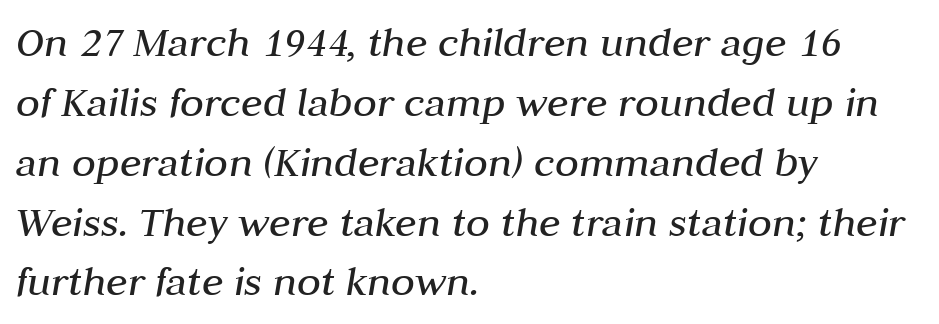
The image shows 44 px regular-weight type, italic (leaning right); set left-aligned, normal line spacing (1.36x), normal letter spacing, not underlined; medium stroke contrast and a medium x-height.
